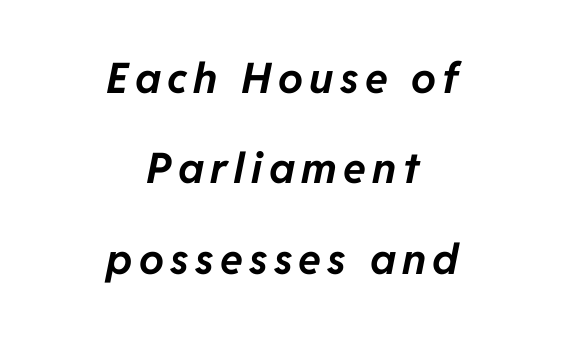
{"italic": "yes", "lean": "right", "slant_degrees": 11, "bold": "yes", "weight": "bold", "width": "normal", "stroke_contrast": "low", "x_height": "medium", "monospaced": "no", "underline": "no", "align": "center", "line_spacing": "loose", "line_spacing_ratio": 2.15, "glyph_px": 42}
